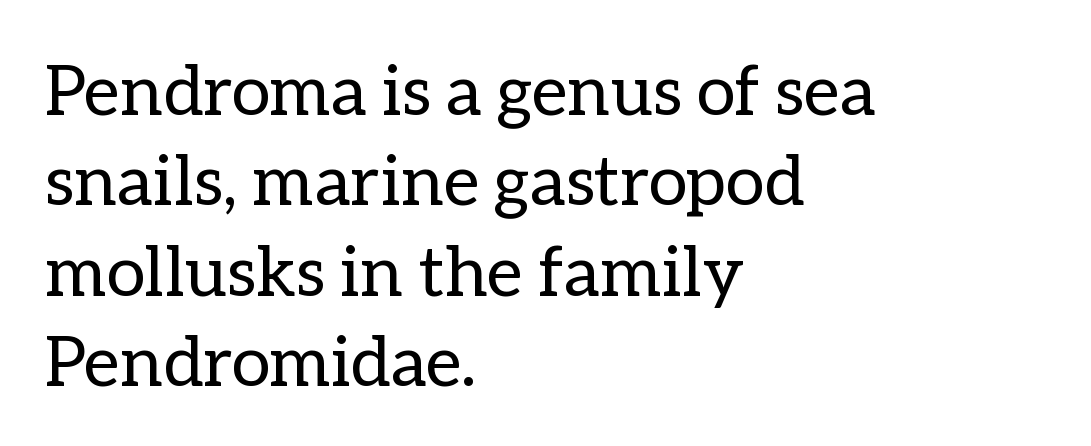
{"italic": "no", "bold": "no", "weight": "regular", "width": "normal", "stroke_contrast": "low", "x_height": "medium", "monospaced": "no", "underline": "no", "align": "left", "line_spacing": "normal", "line_spacing_ratio": 1.29, "letter_spacing": "normal", "letter_spacing_em": 0.0, "glyph_px": 70}
